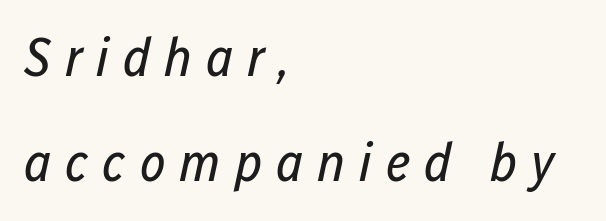
Q: Is the text bold? A: No.
Q: Is the text italic (slanted)? A: Yes, it leans right by about 12 degrees.
Q: Is the text underlined? A: No.
Q: How is the paragraph aligned? A: Left-aligned.
Q: Is the spacing between letters normal or unusually wide? A: Unusually wide.
Q: Is the spacing between lines tight, normal or loose? A: Loose.
Q: Width (condensed, normal, or wide)? A: Condensed.
Q: Stroke contrast? A: Low.
Q: x-height? A: Medium.
Q: Monospaced? A: No.
